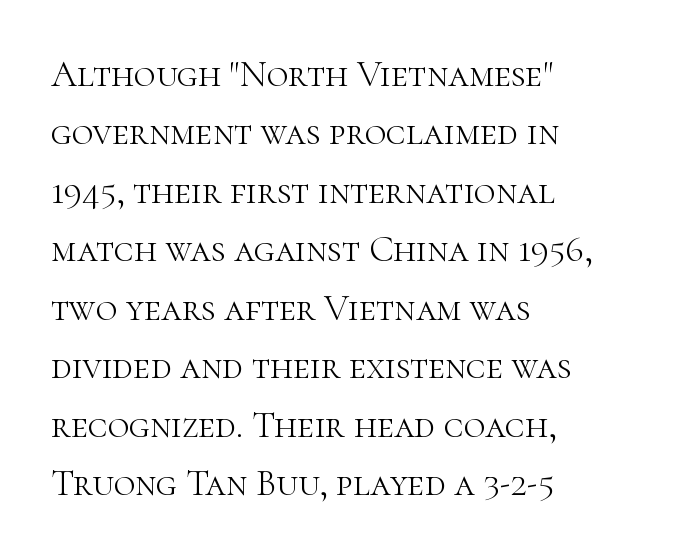
The strokes are not fattened; the text isn't bold. This sample uses a serif face. This rendering uses left alignment, leaving the right contour irregular. You could not count columns in this text — the font is proportionally spaced.
